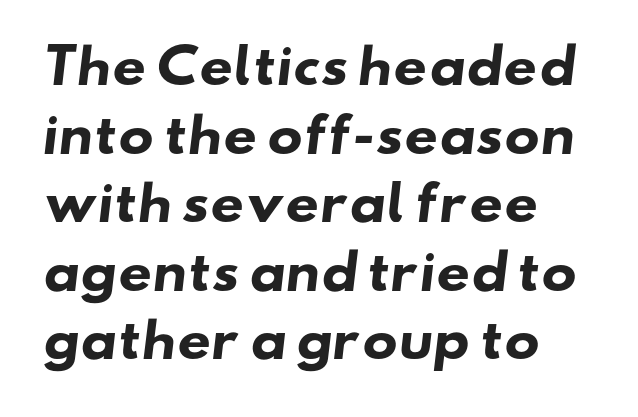
Q: Is the text bold? A: Yes.
Q: Is the typeface a serif or a sans-serif typeface? A: Sans-serif.
Q: Is the text underlined? A: No.
Q: How is the paragraph aligned? A: Left-aligned.
Q: Is the spacing between letters normal or unusually wide? A: Normal.
Q: Is the spacing between lines tight, normal or loose? A: Normal.
Q: Width (condensed, normal, or wide)? A: Wide.
Q: Stroke contrast? A: Low.
Q: x-height? A: Small.
Q: Monospaced? A: No.
